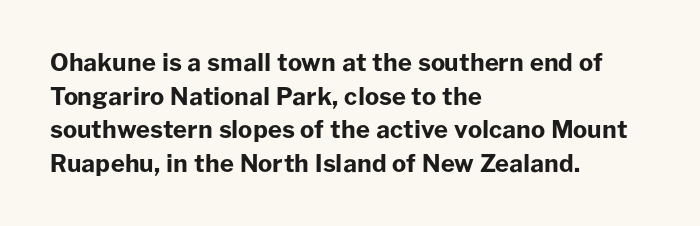
The image shows 24 px bold type, upright; set left-aligned, normal line spacing (1.4x), normal letter spacing, not underlined.
